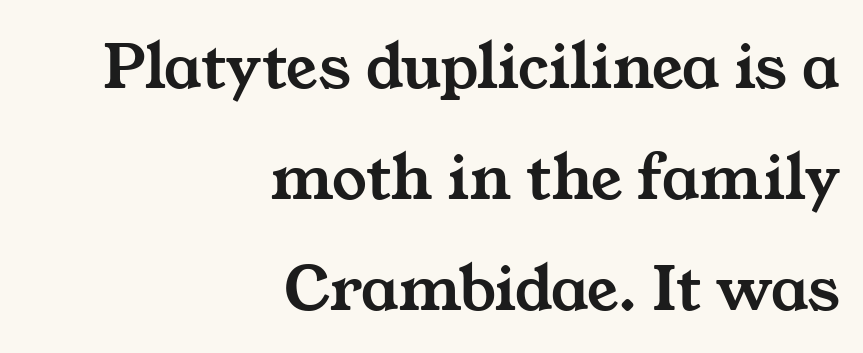
The image shows 69 px wide serif type; set right-aligned, normal line spacing (1.61x), normal letter spacing, not underlined; medium stroke contrast and a medium x-height.
